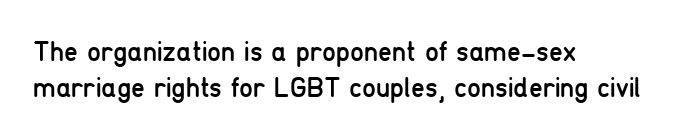
Q: Is the text bold? A: No.
Q: Is the text italic (slanted)? A: No, it is upright.
Q: Is the typeface a serif or a sans-serif typeface? A: Sans-serif.
Q: Is the text underlined? A: No.
Q: How is the paragraph aligned? A: Left-aligned.
Q: Is the spacing between letters normal or unusually wide? A: Normal.
Q: Is the spacing between lines tight, normal or loose? A: Normal.
Q: Width (condensed, normal, or wide)? A: Condensed.
Q: Stroke contrast? A: Low.
Q: x-height? A: Medium.
Q: Monospaced? A: No.
